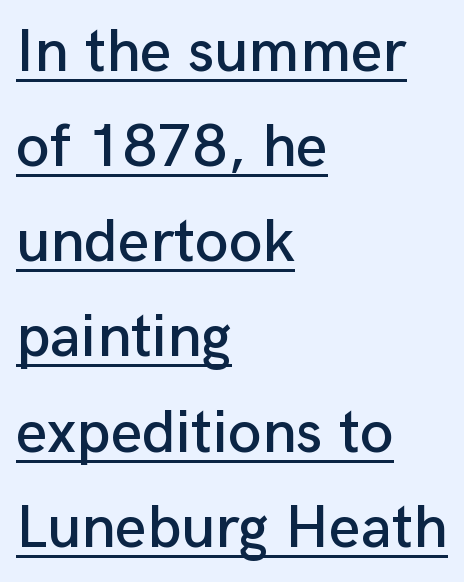
The tracking reads as untouched default to a designer's eye. The lines in this sample share a left origin and differ only in where they stop. This sample has the flowing, uneven cadence of proportional lettering. Each line of the rendering has a horizontal stroke beneath the glyphs.
